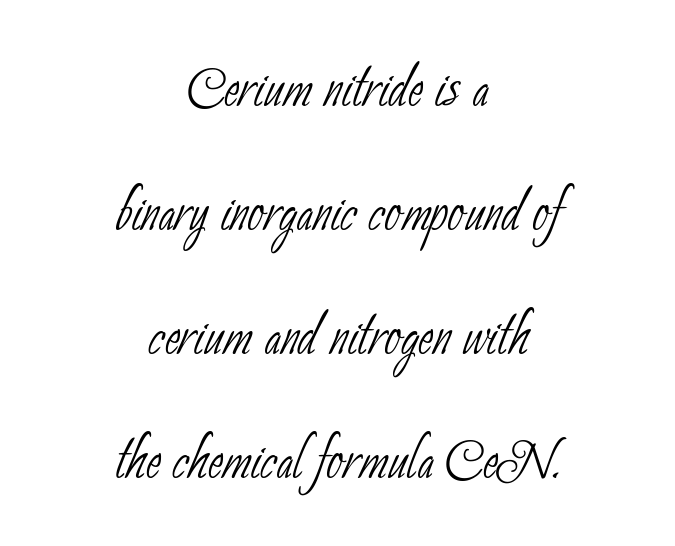
{"serif": "no", "bold": "no", "weight": "thin", "width": "condensed", "stroke_contrast": "low", "x_height": "small", "monospaced": "no", "underline": "no", "align": "center", "line_spacing": "normal", "line_spacing_ratio": 1.7, "letter_spacing": "normal", "letter_spacing_em": 0.0, "glyph_px": 73}
